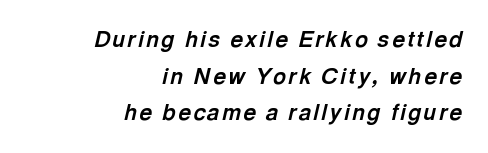
The image shows 22 px bold type, italic (leaning right); set right-aligned, normal line spacing (1.66x), not underlined.
